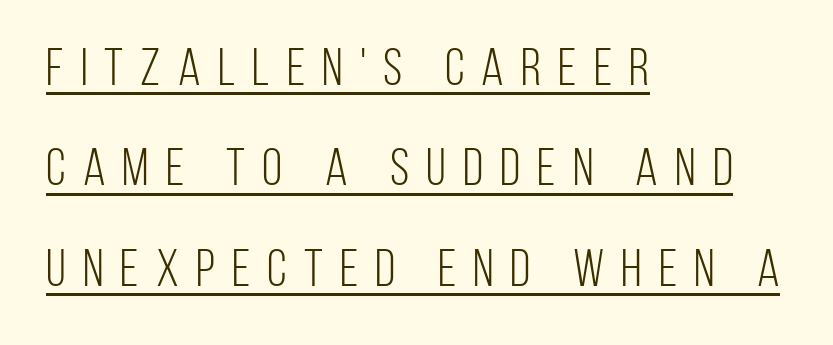
{"serif": "no", "italic": "no", "bold": "no", "weight": "light", "width": "condensed", "stroke_contrast": "low", "x_height": "large", "monospaced": "no", "underline": "yes", "align": "left", "line_spacing": "loose", "line_spacing_ratio": 1.93, "letter_spacing": "wide", "letter_spacing_em": 0.33, "glyph_px": 52}
